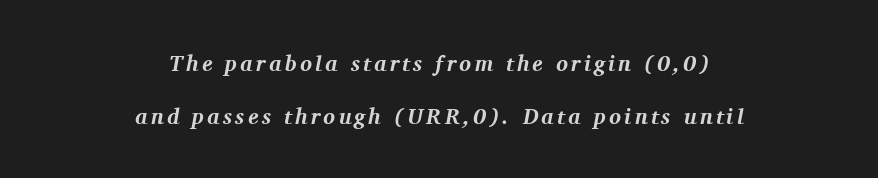
{"italic": "yes", "lean": "right", "slant_degrees": 11, "bold": "yes", "underline": "no", "align": "center", "line_spacing": "loose", "line_spacing_ratio": 2.39, "glyph_px": 22}
